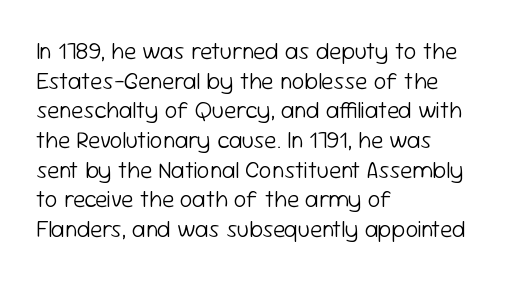
{"italic": "no", "bold": "no", "underline": "no", "align": "left", "line_spacing": "normal", "line_spacing_ratio": 1.29, "letter_spacing": "normal", "letter_spacing_em": 0.0, "glyph_px": 23}
